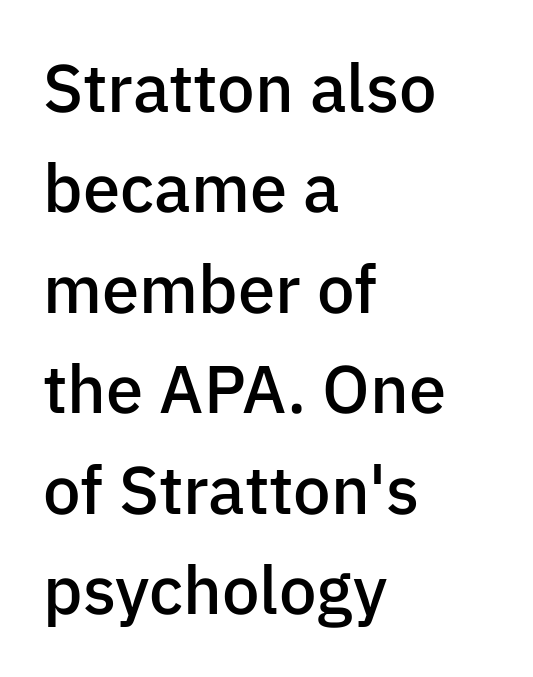
{"serif": "no", "italic": "no", "bold": "semi", "weight": "semibold", "width": "normal", "stroke_contrast": "low", "x_height": "medium", "monospaced": "no", "underline": "no", "align": "left", "line_spacing": "normal", "line_spacing_ratio": 1.5, "letter_spacing": "normal", "letter_spacing_em": 0.0, "glyph_px": 67}
